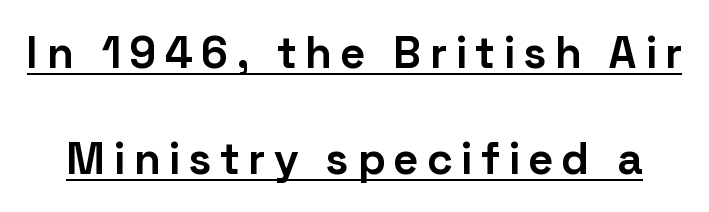
Vertical spacing — loose. Emphasis by weight is at full strength: bold. Designer's note — italics off, roman on. The letters carry no serifs — their stems end cleanly without finishing strokes.
